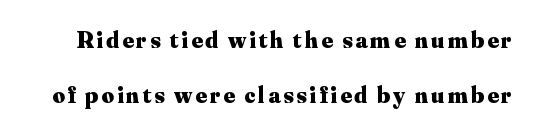
The image shows 24 px bold type, upright; set loose line spacing (2.31x), not underlined.
